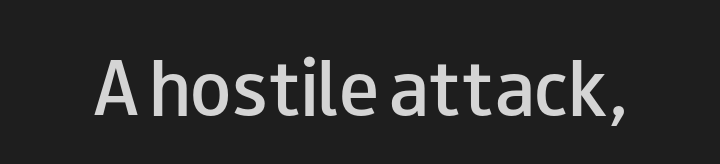
The image shows 67 px semibold, wide sans-serif type, upright; set normal letter spacing, not underlined; low stroke contrast and a small x-height.
